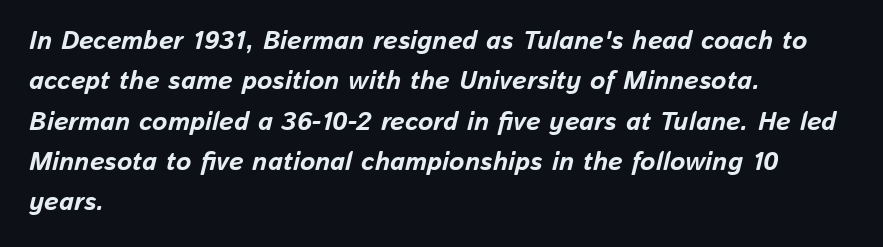
The image shows 26 px bold type, italic (leaning right); set left-aligned, normal line spacing (1.55x), normal letter spacing, not underlined.
